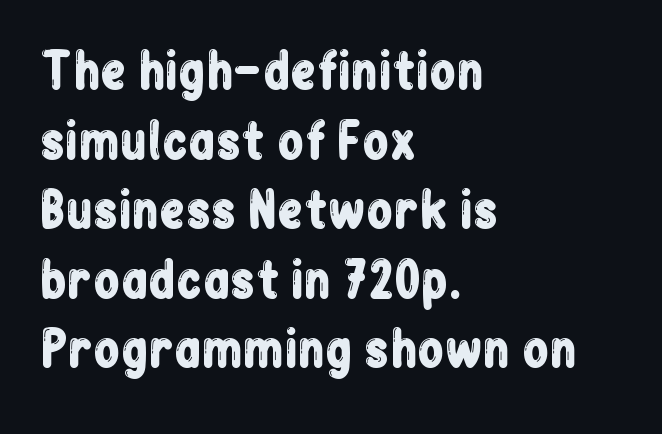
Q: Is the text italic (slanted)? A: No, it is upright.
Q: Is the typeface a serif or a sans-serif typeface? A: Sans-serif.
Q: Is the text underlined? A: No.
Q: How is the paragraph aligned? A: Left-aligned.
Q: Is the spacing between letters normal or unusually wide? A: Normal.
Q: Is the spacing between lines tight, normal or loose? A: Normal.
Q: Width (condensed, normal, or wide)? A: Condensed.
Q: Stroke contrast? A: Low.
Q: x-height? A: Medium.
Q: Monospaced? A: No.
